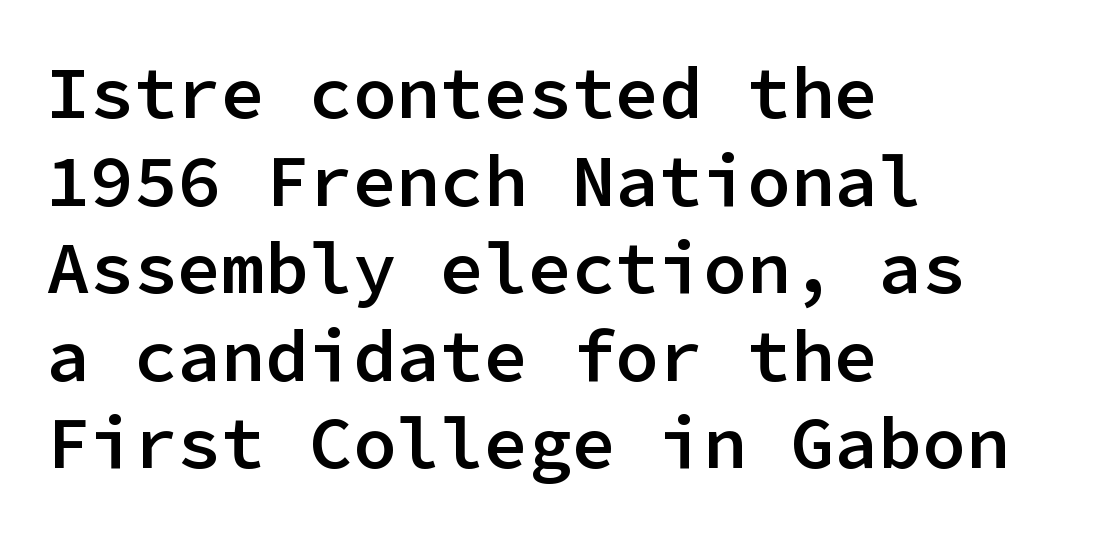
{"serif": "no", "italic": "no", "bold": "semi", "weight": "semibold", "width": "normal", "stroke_contrast": "low", "x_height": "medium", "monospaced": "yes", "underline": "no", "align": "left", "line_spacing_ratio": 1.2, "letter_spacing": "normal", "letter_spacing_em": 0.0, "glyph_px": 73}
